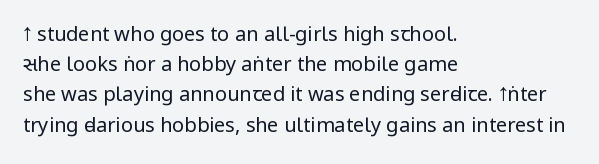
Q: Is the text bold? A: No.
Q: Is the text italic (slanted)? A: No, it is upright.
Q: Is the text underlined? A: No.
Q: How is the paragraph aligned? A: Left-aligned.
Q: Is the spacing between letters normal or unusually wide? A: Normal.
Q: Is the spacing between lines tight, normal or loose? A: Normal.
